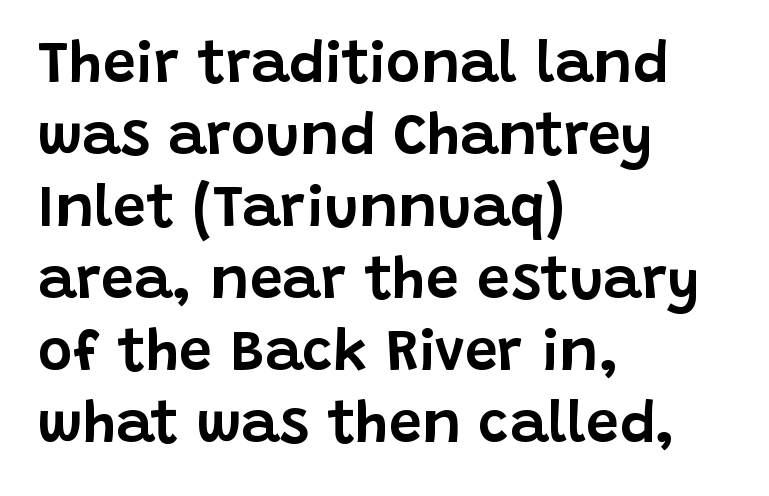
The image shows 59 px sans-serif type, upright; set left-aligned, line spacing 1.22x, normal letter spacing, not underlined; low stroke contrast and a large x-height.
